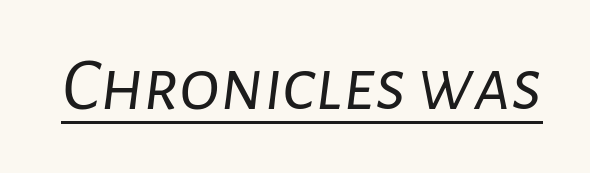
The image shows 76 px light type, italic (leaning right); set normal letter spacing, underlined; low stroke contrast and a medium x-height.
